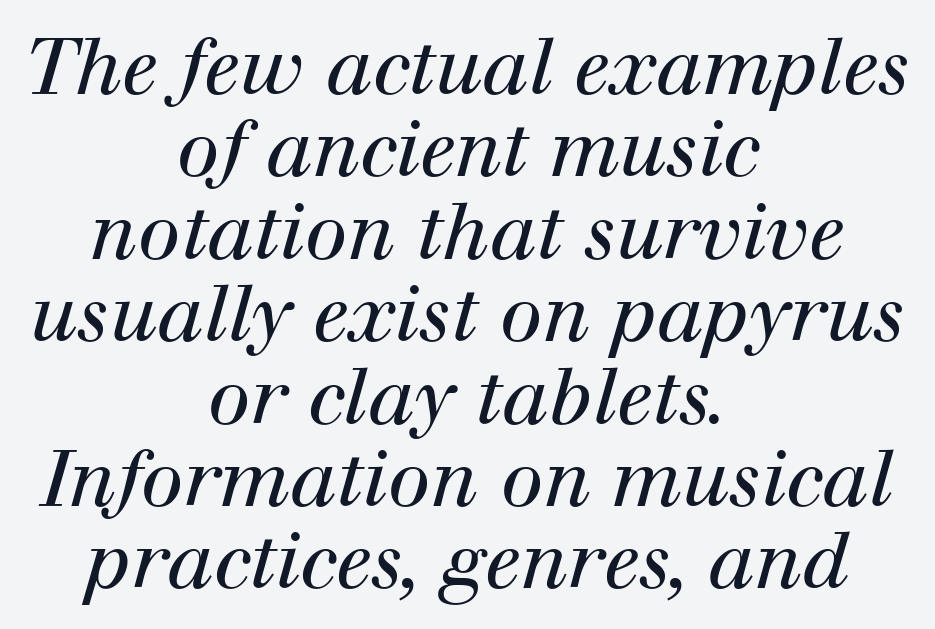
{"serif": "yes", "italic": "yes", "lean": "right", "slant_degrees": 12, "bold": "no", "weight": "regular", "width": "normal", "stroke_contrast": "high", "x_height": "medium", "monospaced": "no", "underline": "no", "align": "center", "line_spacing": "tight", "line_spacing_ratio": 1.07, "letter_spacing": "normal", "letter_spacing_em": 0.0, "glyph_px": 77}
